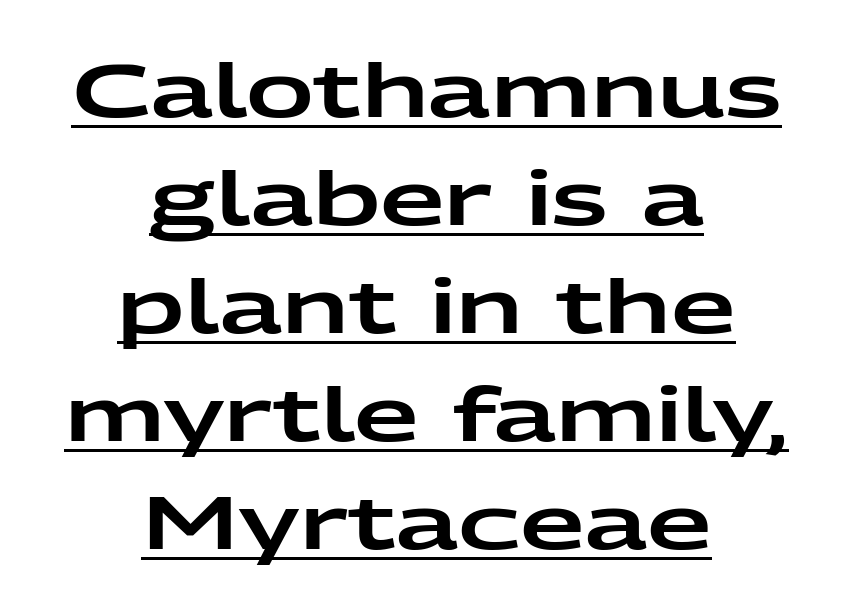
{"serif": "no", "italic": "no", "width": "wide", "stroke_contrast": "low", "x_height": "medium", "monospaced": "no", "underline": "yes", "align": "center", "line_spacing": "normal", "line_spacing_ratio": 1.44, "letter_spacing": "normal", "letter_spacing_em": 0.0, "glyph_px": 75}
